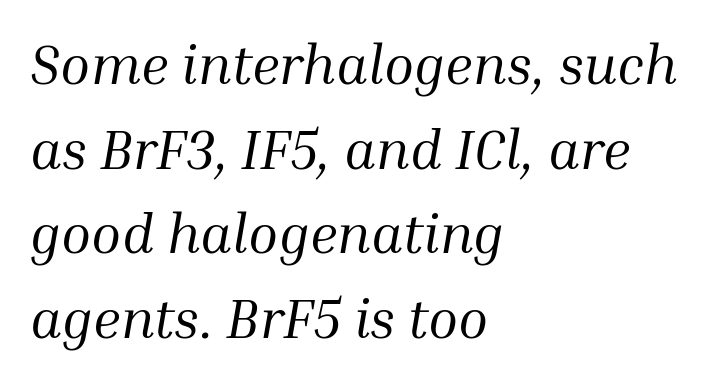
The face used here is proportionally spaced, like ordinary book or web type. Stems and bowls with no extra thickness — not bold. The font's italic variant was chosen for this text. Casual observation: everything's shoved over to the left.
